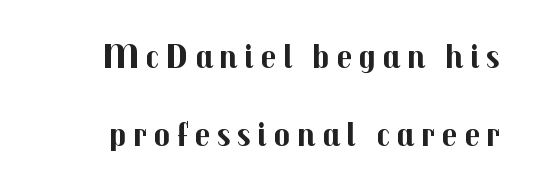
{"serif": "no", "italic": "no", "bold": "yes", "weight": "bold", "width": "normal", "stroke_contrast": "medium", "x_height": "medium", "monospaced": "no", "underline": "no", "line_spacing": "loose", "line_spacing_ratio": 2.22, "glyph_px": 35}
